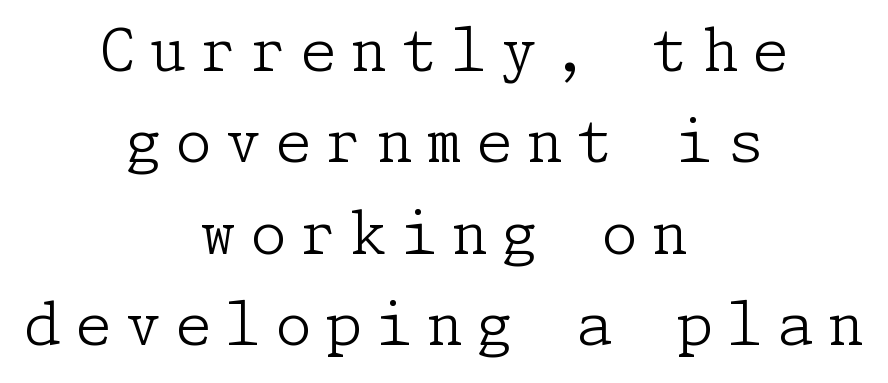
{"serif": "yes", "italic": "no", "bold": "no", "weight": "light", "width": "normal", "stroke_contrast": "low", "x_height": "medium", "underline": "no", "align": "center", "line_spacing": "normal", "line_spacing_ratio": 1.55, "letter_spacing": "wide", "letter_spacing_em": 0.23, "glyph_px": 59}
